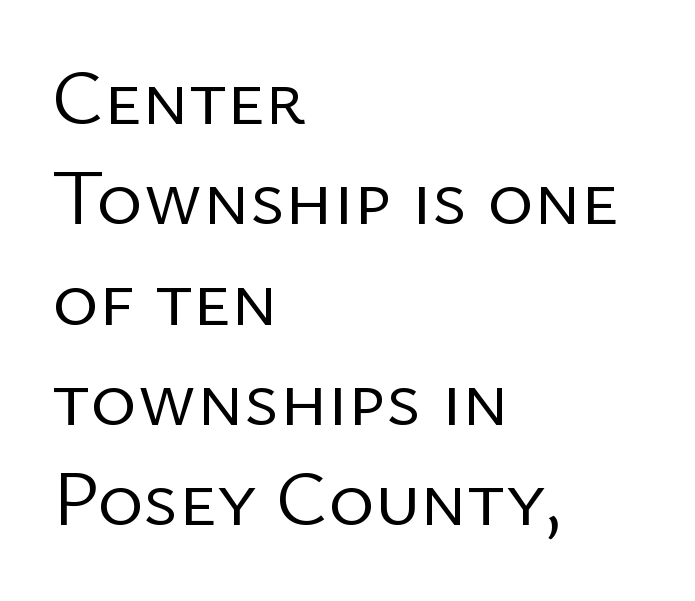
Q: Is the text bold? A: No.
Q: Is the text italic (slanted)? A: No, it is upright.
Q: Is the typeface a serif or a sans-serif typeface? A: Sans-serif.
Q: Is the text underlined? A: No.
Q: How is the paragraph aligned? A: Left-aligned.
Q: Is the spacing between letters normal or unusually wide? A: Normal.
Q: Is the spacing between lines tight, normal or loose? A: Normal.
Q: Width (condensed, normal, or wide)? A: Normal.
Q: Stroke contrast? A: Low.
Q: x-height? A: Medium.
Q: Monospaced? A: No.
